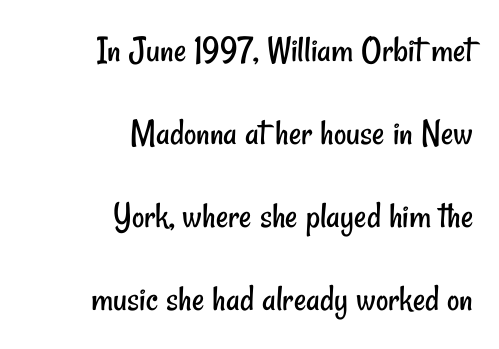
The image shows 38 px regular-weight, condensed sans-serif type; set right-aligned, loose line spacing (2.18x), normal letter spacing, not underlined; low stroke contrast and a small x-height.
